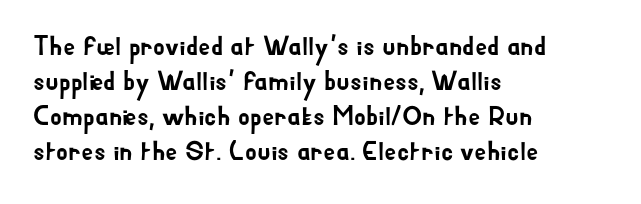
{"italic": "no", "underline": "no", "align": "left", "line_spacing": "normal", "line_spacing_ratio": 1.3, "letter_spacing": "normal", "letter_spacing_em": 0.0, "glyph_px": 27}
